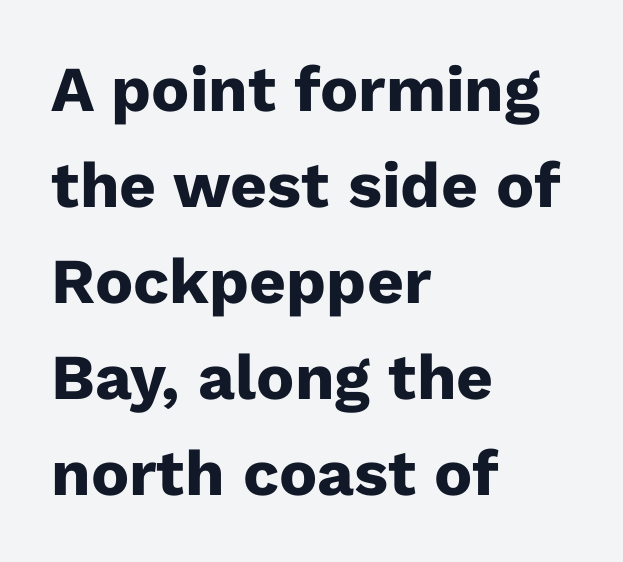
Q: Is the text bold? A: Yes.
Q: Is the text italic (slanted)? A: No, it is upright.
Q: Is the typeface a serif or a sans-serif typeface? A: Sans-serif.
Q: Is the text underlined? A: No.
Q: How is the paragraph aligned? A: Left-aligned.
Q: Is the spacing between letters normal or unusually wide? A: Normal.
Q: Is the spacing between lines tight, normal or loose? A: Normal.
Q: Width (condensed, normal, or wide)? A: Normal.
Q: Stroke contrast? A: Low.
Q: x-height? A: Medium.
Q: Monospaced? A: No.
